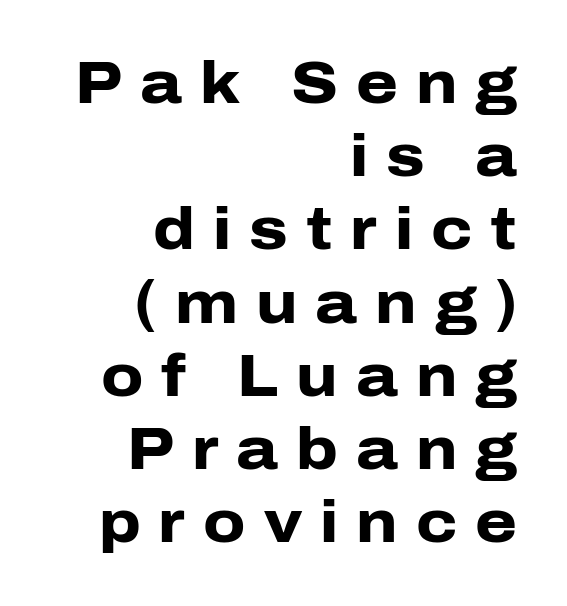
{"serif": "no", "italic": "no", "bold": "yes", "weight": "heavy", "width": "normal", "stroke_contrast": "low", "x_height": "medium", "monospaced": "no", "underline": "no", "align": "right", "line_spacing_ratio": 1.22, "letter_spacing": "wide", "letter_spacing_em": 0.3, "glyph_px": 60}
